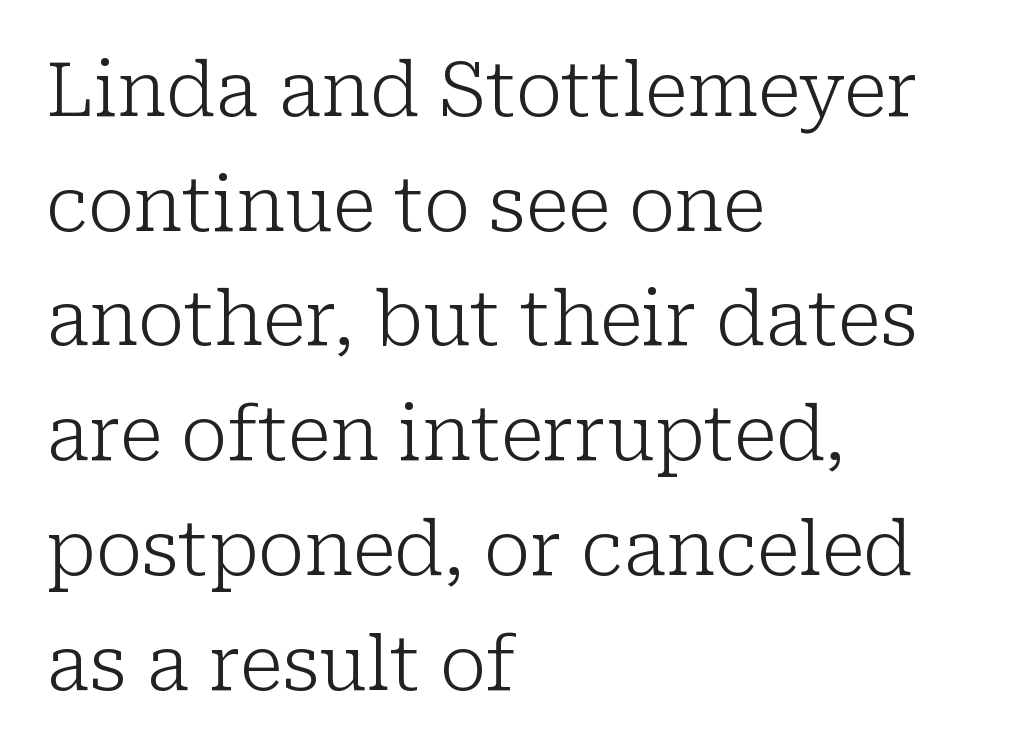
{"serif": "yes", "italic": "no", "bold": "no", "weight": "light", "width": "normal", "stroke_contrast": "low", "x_height": "medium", "monospaced": "no", "underline": "no", "align": "left", "line_spacing": "normal", "line_spacing_ratio": 1.53, "letter_spacing": "normal", "letter_spacing_em": 0.0, "glyph_px": 75}
